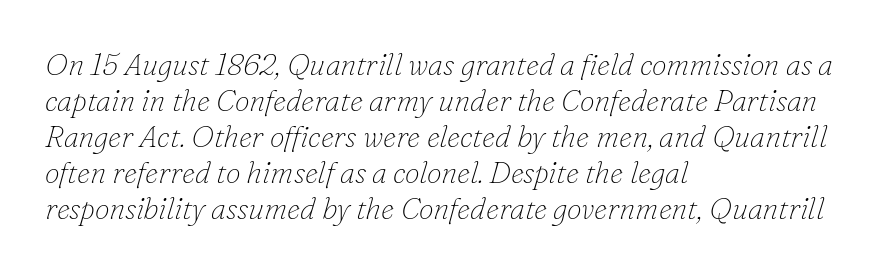
{"serif": "yes", "italic": "yes", "lean": "right", "slant_degrees": 16, "bold": "no", "weight": "thin", "width": "normal", "stroke_contrast": "low", "x_height": "small", "monospaced": "no", "underline": "no", "align": "left", "line_spacing_ratio": 1.2, "letter_spacing": "normal", "letter_spacing_em": 0.0, "glyph_px": 30}
